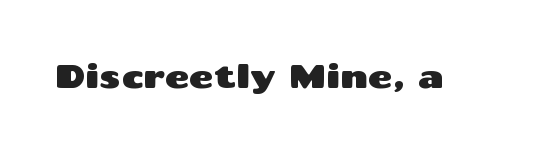
{"serif": "no", "italic": "no", "width": "wide", "stroke_contrast": "medium", "x_height": "medium", "monospaced": "no", "underline": "no", "letter_spacing": "normal", "letter_spacing_em": 0.0, "glyph_px": 33}
